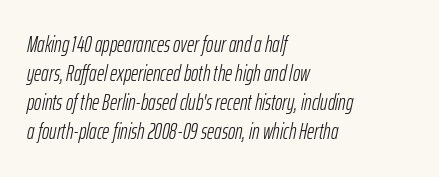
Quick note: underline off. What's the leading like? Ordinary, nothing unusual. Teacher's note: observe the even left margin — that is flush-left alignment. A typesetter would call this zero additional tracking. The font's italic variant was chosen for this text. Letters have the restrained weight of plain body copy at most.
